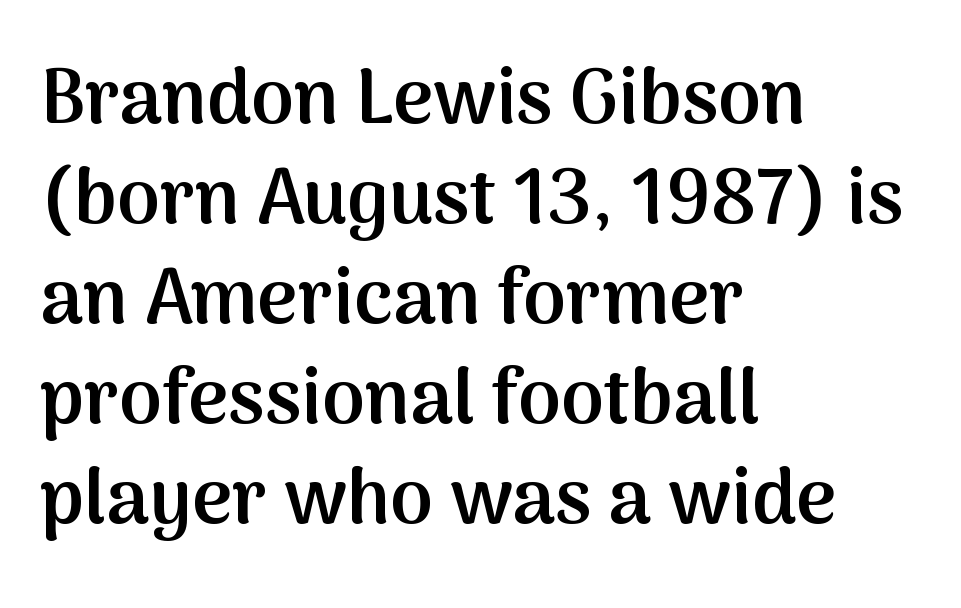
The image shows 77 px semibold sans-serif type, upright; set left-aligned, normal line spacing (1.3x), normal letter spacing, not underlined; medium stroke contrast and a medium x-height.
